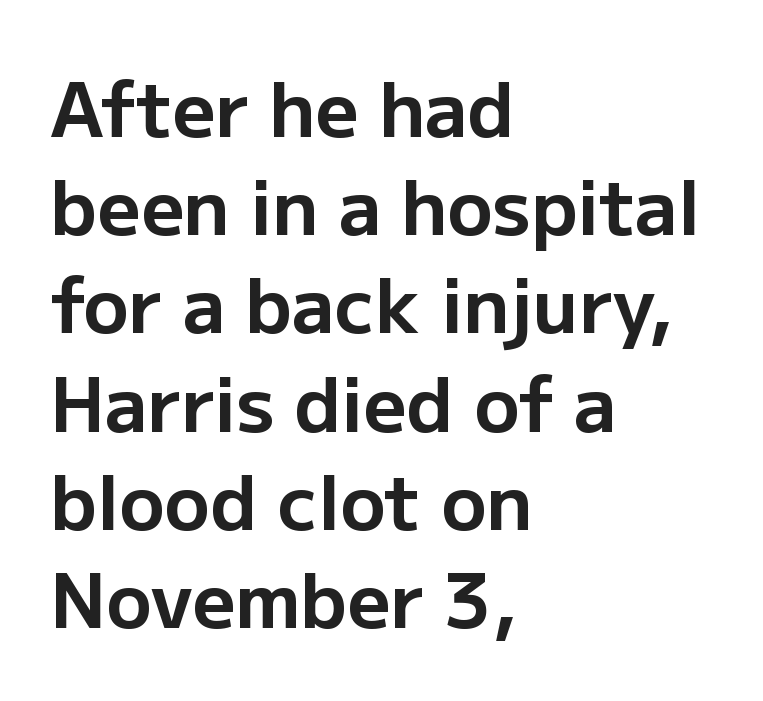
Q: Is the text bold? A: Yes.
Q: Is the text italic (slanted)? A: No, it is upright.
Q: Is the typeface a serif or a sans-serif typeface? A: Sans-serif.
Q: Is the text underlined? A: No.
Q: How is the paragraph aligned? A: Left-aligned.
Q: Is the spacing between letters normal or unusually wide? A: Normal.
Q: Is the spacing between lines tight, normal or loose? A: Normal.
Q: Width (condensed, normal, or wide)? A: Normal.
Q: Stroke contrast? A: Low.
Q: x-height? A: Medium.
Q: Monospaced? A: No.
